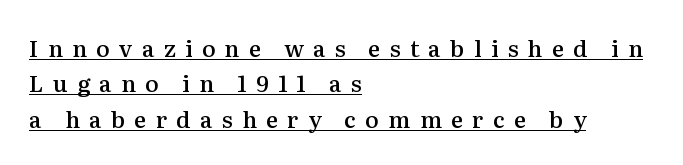
Q: Is the text bold? A: Semi-bold.
Q: Is the text italic (slanted)? A: No, it is upright.
Q: Is the text underlined? A: Yes.
Q: How is the paragraph aligned? A: Left-aligned.
Q: Is the spacing between letters normal or unusually wide? A: Unusually wide.
Q: Is the spacing between lines tight, normal or loose? A: Normal.
